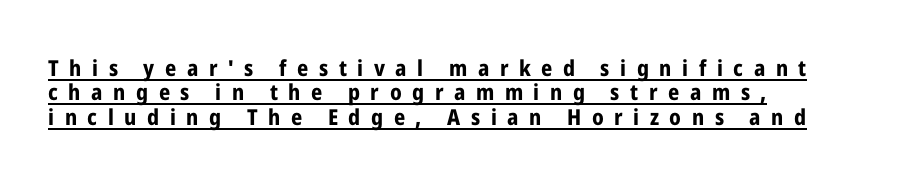
Q: Is the text bold? A: Yes.
Q: Is the text italic (slanted)? A: No, it is upright.
Q: Is the text underlined? A: Yes.
Q: How is the paragraph aligned? A: Left-aligned.
Q: Is the spacing between letters normal or unusually wide? A: Unusually wide.
Q: Is the spacing between lines tight, normal or loose? A: Tight.
